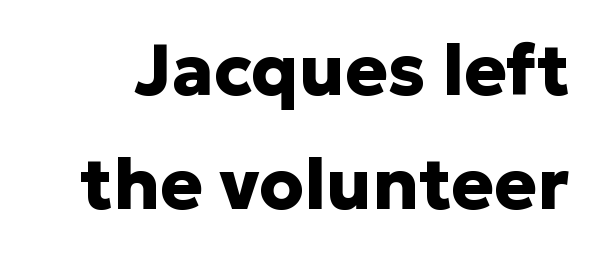
Emphasis by weight is at full strength: bold. Ascenders rise straight up at ninety degrees. Letter spacing: default. This sample uses a sans-serif face.
